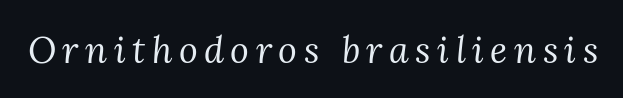
The image shows 36 px regular-weight serif type, italic (leaning right); set not underlined; medium stroke contrast and a medium x-height.
